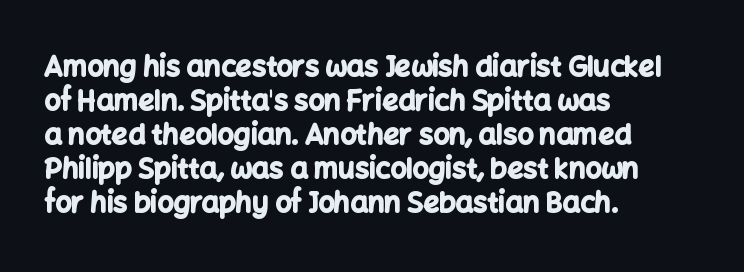
Proportional: the letters do not fall into vertical columns. The type sits square on the baseline with zero lean. Reading down the block, your eye returns to a fixed left position each line. Just letters on the line, the space beneath them empty. Nobody touched the tracking dial on this one.
